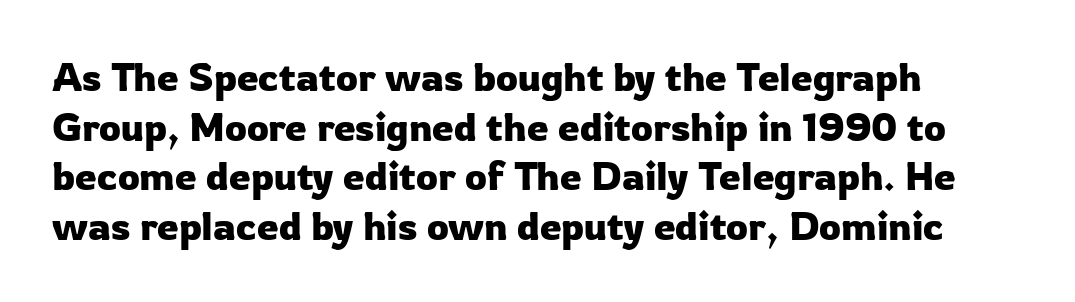
{"serif": "no", "italic": "no", "width": "normal", "stroke_contrast": "low", "x_height": "medium", "monospaced": "no", "underline": "no", "align": "left", "line_spacing": "normal", "line_spacing_ratio": 1.27, "letter_spacing": "normal", "letter_spacing_em": 0.0, "glyph_px": 39}
